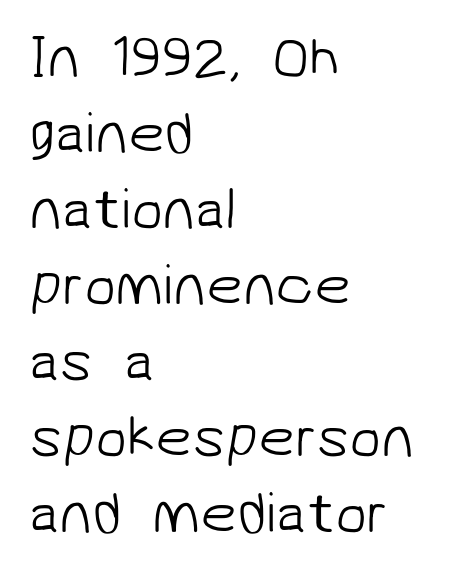
{"serif": "no", "bold": "no", "weight": "light", "width": "normal", "stroke_contrast": "low", "x_height": "medium", "monospaced": "no", "underline": "no", "align": "left", "line_spacing": "normal", "line_spacing_ratio": 1.31, "letter_spacing": "normal", "letter_spacing_em": 0.0, "glyph_px": 58}
